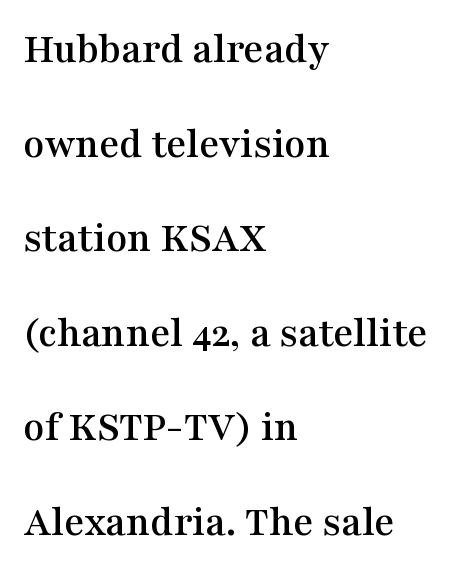
{"serif": "yes", "italic": "no", "width": "wide", "stroke_contrast": "medium", "x_height": "medium", "monospaced": "no", "underline": "no", "align": "left", "line_spacing": "loose", "line_spacing_ratio": 2.2, "letter_spacing": "normal", "letter_spacing_em": 0.0, "glyph_px": 43}
